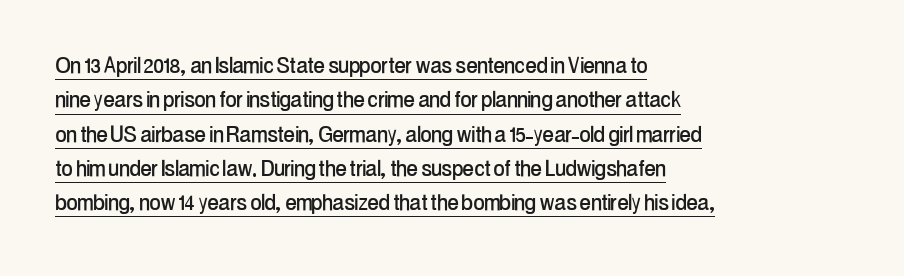
{"italic": "no", "underline": "yes", "align": "left", "line_spacing": "normal", "line_spacing_ratio": 1.27, "letter_spacing": "normal", "letter_spacing_em": 0.0, "glyph_px": 27}
